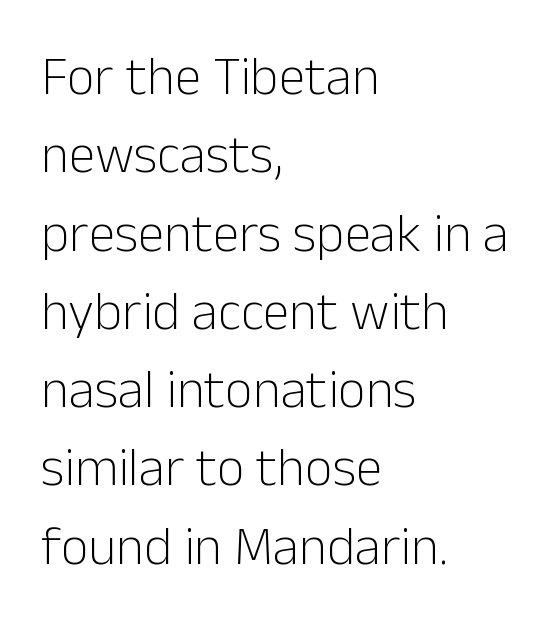
Q: Is the text bold? A: No.
Q: Is the text italic (slanted)? A: No, it is upright.
Q: Is the typeface a serif or a sans-serif typeface? A: Sans-serif.
Q: Is the text underlined? A: No.
Q: How is the paragraph aligned? A: Left-aligned.
Q: Is the spacing between letters normal or unusually wide? A: Normal.
Q: Is the spacing between lines tight, normal or loose? A: Normal.
Q: Width (condensed, normal, or wide)? A: Normal.
Q: Stroke contrast? A: Low.
Q: x-height? A: Medium.
Q: Monospaced? A: No.
